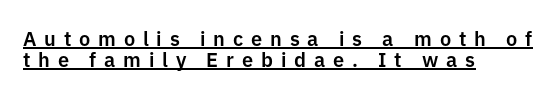
In terms of posture, this sample is upright. Each line of the rendering has a horizontal stroke beneath the glyphs. This block would grow much taller if given ordinary leading; it's compressed now. This rendering widens character spacing well past its baseline value. Left-aligned paragraph, ragged on the right.
